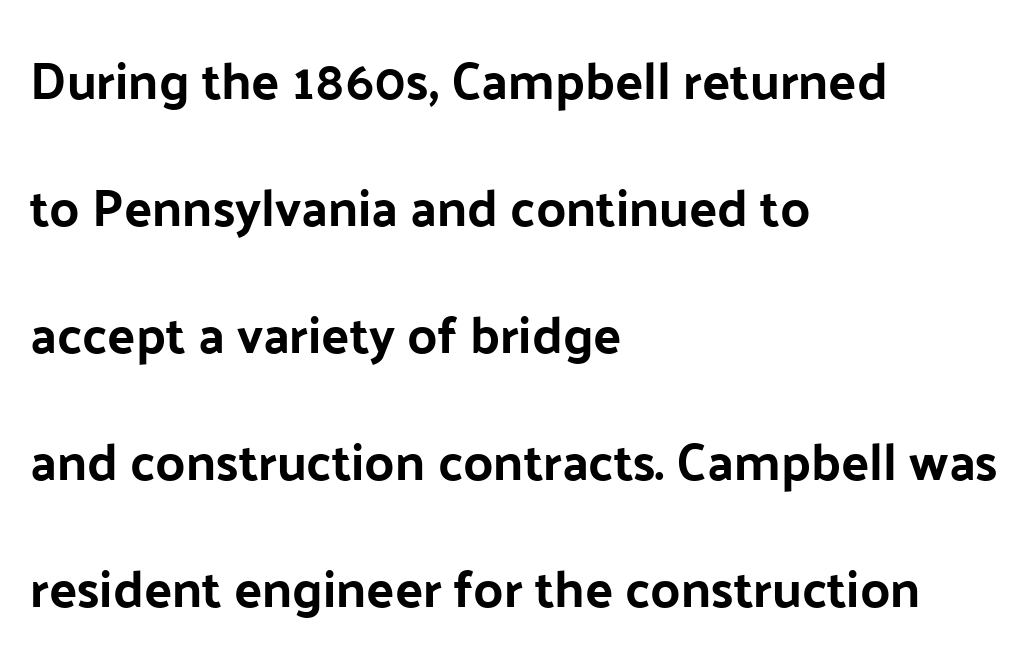
The type family on display is of the sans-serif kind. The font's upright variant was chosen for this text. Words float on clear page, feet unadorned. The passage shown has conventional tracking throughout.
